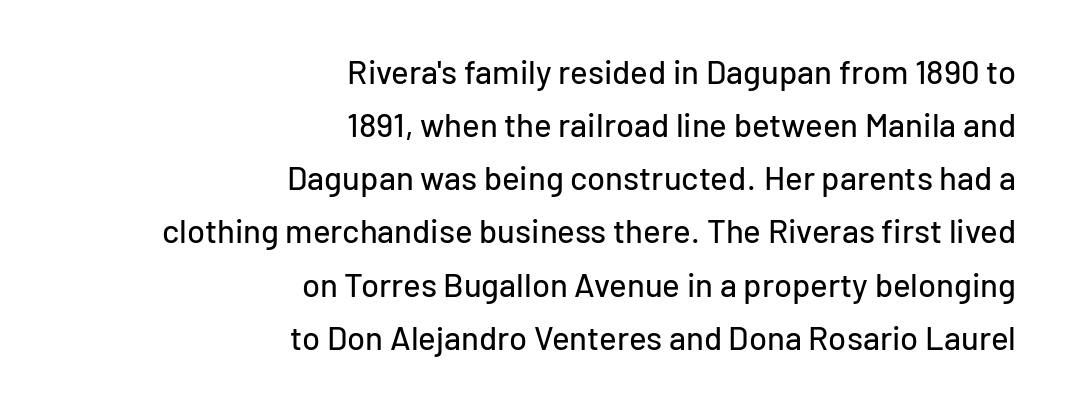
Q: Is the text italic (slanted)? A: No, it is upright.
Q: Is the typeface a serif or a sans-serif typeface? A: Sans-serif.
Q: Is the text underlined? A: No.
Q: How is the paragraph aligned? A: Right-aligned.
Q: Is the spacing between letters normal or unusually wide? A: Normal.
Q: Is the spacing between lines tight, normal or loose? A: Normal.
Q: Width (condensed, normal, or wide)? A: Normal.
Q: Stroke contrast? A: Low.
Q: x-height? A: Medium.
Q: Monospaced? A: No.
